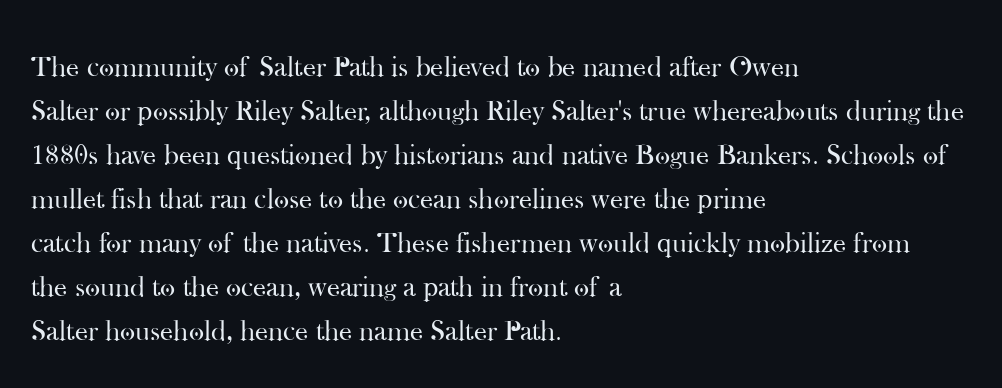
Q: Is the text bold? A: No.
Q: Is the text italic (slanted)? A: No, it is upright.
Q: Is the typeface a serif or a sans-serif typeface? A: Serif.
Q: Is the text underlined? A: No.
Q: How is the paragraph aligned? A: Left-aligned.
Q: Is the spacing between letters normal or unusually wide? A: Normal.
Q: Is the spacing between lines tight, normal or loose? A: Normal.
Q: Width (condensed, normal, or wide)? A: Normal.
Q: Stroke contrast? A: High.
Q: x-height? A: Small.
Q: Monospaced? A: No.
